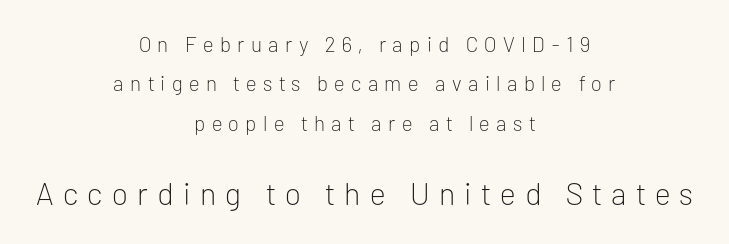
{"serif": "no", "italic": "no", "bold": "no", "weight": "light", "width": "normal", "stroke_contrast": "low", "x_height": "medium", "monospaced": "no", "underline": "no", "align": "center", "line_spacing_ratio": 1.88, "letter_spacing": "wide", "letter_spacing_em": 0.3, "larger_block": "second", "size_ratio": 1.48, "glyph_px": 31}
